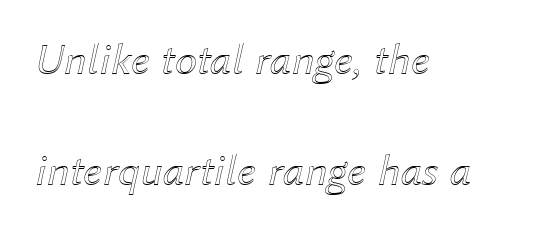
Q: Is the text italic (slanted)? A: Yes, it leans right by about 12 degrees.
Q: Is the text underlined? A: No.
Q: How is the paragraph aligned? A: Left-aligned.
Q: Is the spacing between letters normal or unusually wide? A: Normal.
Q: Is the spacing between lines tight, normal or loose? A: Loose.
Q: Width (condensed, normal, or wide)? A: Normal.
Q: x-height? A: Medium.
Q: Monospaced? A: No.
